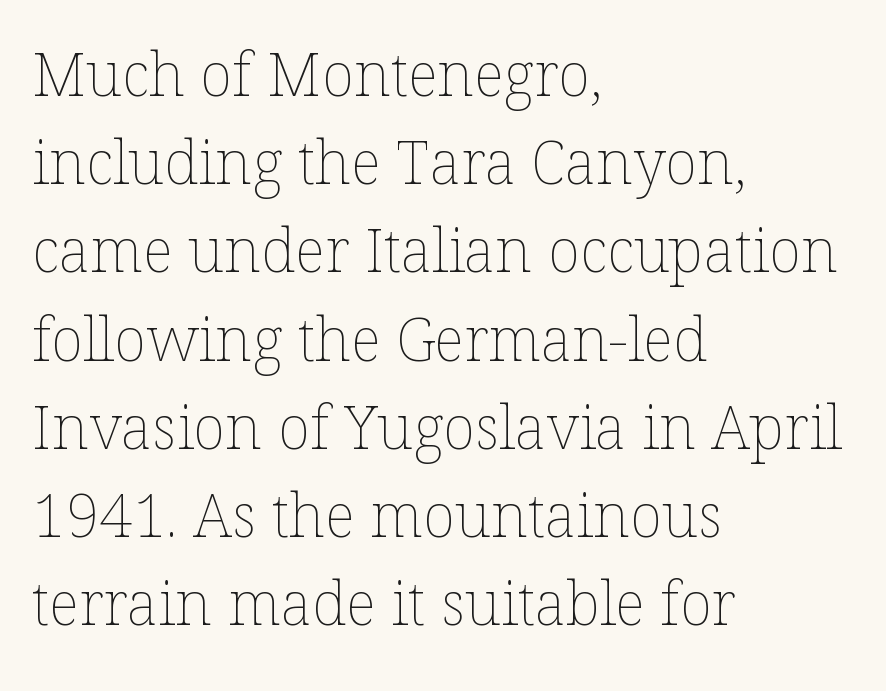
Q: Is the text bold? A: No.
Q: Is the text italic (slanted)? A: No, it is upright.
Q: Is the text underlined? A: No.
Q: How is the paragraph aligned? A: Left-aligned.
Q: Is the spacing between letters normal or unusually wide? A: Normal.
Q: Is the spacing between lines tight, normal or loose? A: Normal.
Q: Width (condensed, normal, or wide)? A: Normal.
Q: Stroke contrast? A: Low.
Q: x-height? A: Medium.
Q: Monospaced? A: No.
